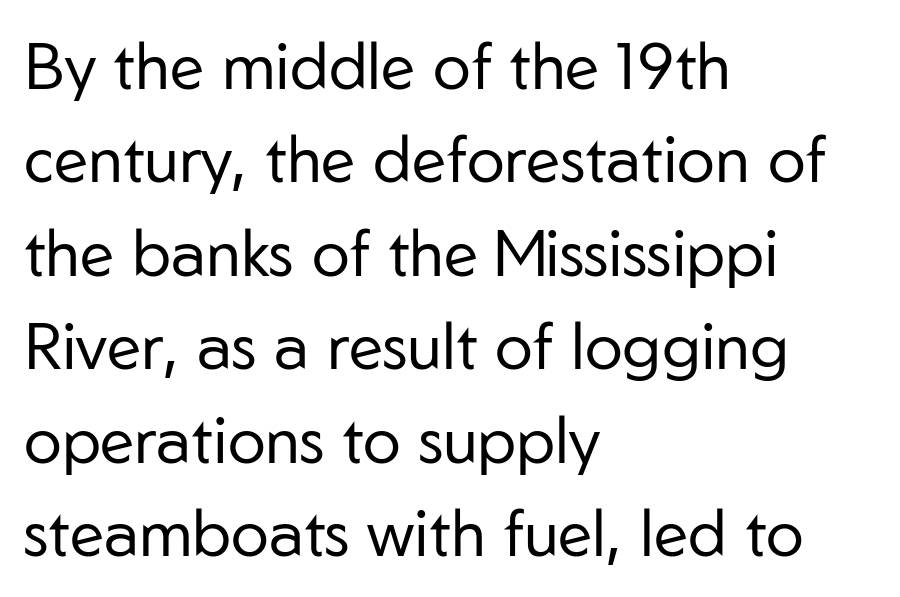
Q: Is the text bold? A: No.
Q: Is the text italic (slanted)? A: No, it is upright.
Q: Is the typeface a serif or a sans-serif typeface? A: Sans-serif.
Q: Is the text underlined? A: No.
Q: How is the paragraph aligned? A: Left-aligned.
Q: Is the spacing between letters normal or unusually wide? A: Normal.
Q: Is the spacing between lines tight, normal or loose? A: Normal.
Q: Width (condensed, normal, or wide)? A: Normal.
Q: Stroke contrast? A: Low.
Q: x-height? A: Medium.
Q: Monospaced? A: No.
